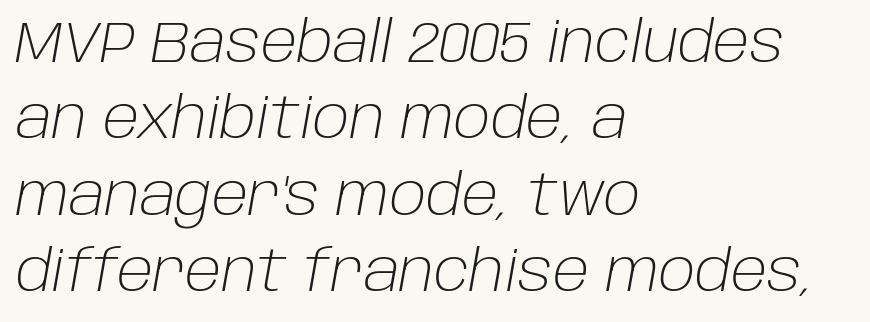
Q: Is the text bold? A: No.
Q: Is the text italic (slanted)? A: Yes, it leans right by about 10 degrees.
Q: Is the text underlined? A: No.
Q: How is the paragraph aligned? A: Left-aligned.
Q: Is the spacing between letters normal or unusually wide? A: Normal.
Q: Is the spacing between lines tight, normal or loose? A: Normal.
Q: Width (condensed, normal, or wide)? A: Normal.
Q: Stroke contrast? A: Low.
Q: x-height? A: Large.
Q: Monospaced? A: No.
